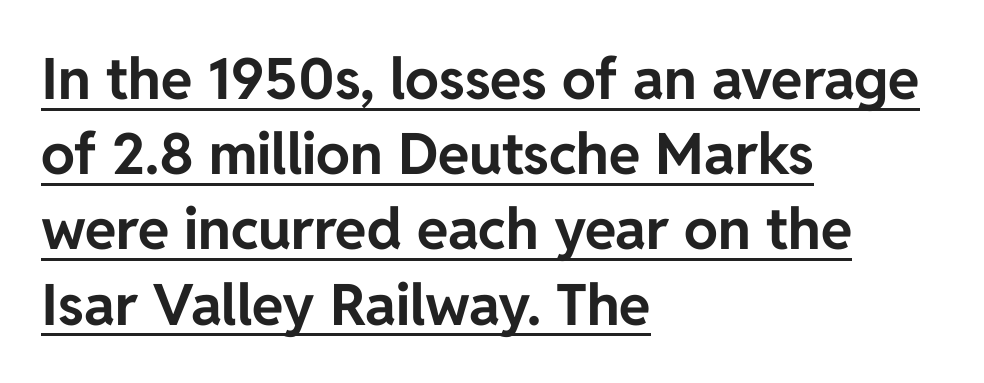
The image shows 57 px bold sans-serif type, upright; set left-aligned, normal line spacing (1.32x), normal letter spacing, underlined; low stroke contrast and a medium x-height.
